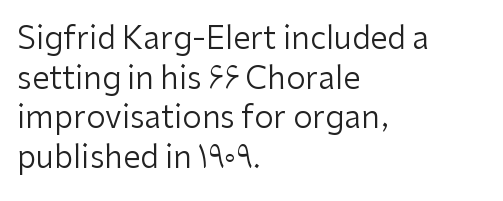
Q: Is the text bold? A: No.
Q: Is the text italic (slanted)? A: No, it is upright.
Q: Is the typeface a serif or a sans-serif typeface? A: Sans-serif.
Q: Is the text underlined? A: No.
Q: How is the paragraph aligned? A: Left-aligned.
Q: Is the spacing between letters normal or unusually wide? A: Normal.
Q: Is the spacing between lines tight, normal or loose? A: Normal.
Q: Width (condensed, normal, or wide)? A: Normal.
Q: Stroke contrast? A: Low.
Q: x-height? A: Medium.
Q: Monospaced? A: No.
